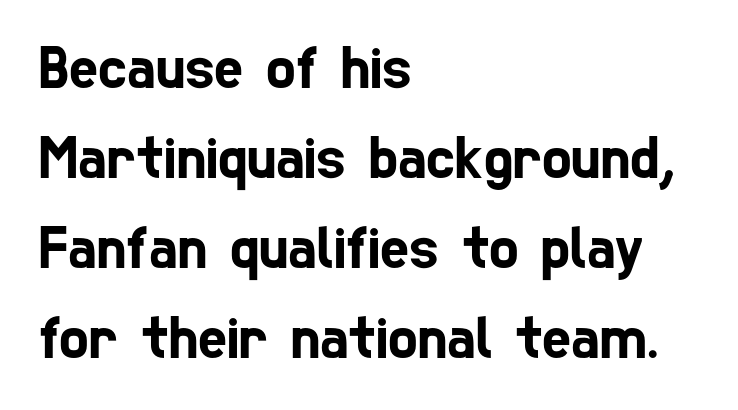
You could not count columns in this text — the font is proportionally spaced. Nothing sits at the stroke ends, so this counts as sans-serif. Alignment: flush left. Anything drawn beneath the words? Only blank space.
